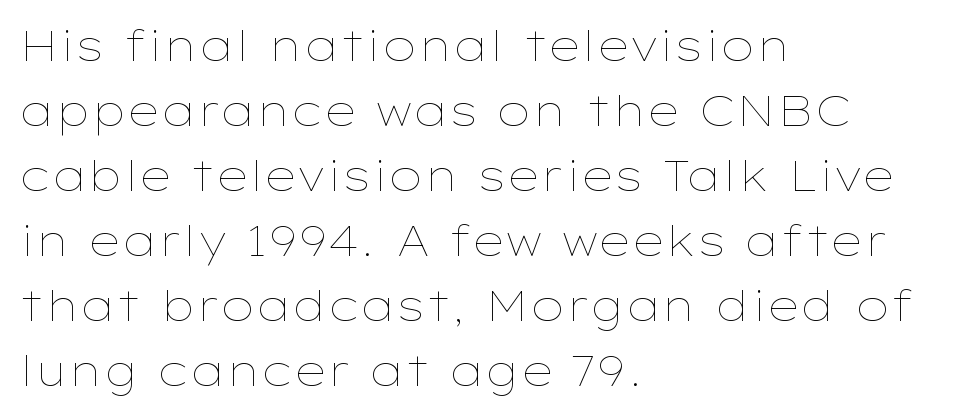
If you drew a line through each stem, it would be perfectly vertical. The typesetter chose a ragged-right arrangement here. Weight class: somewhere from thin through regular. Does extra space separate the letters? No, they use regular spacing. Each new line begins a customary step beneath the previous one. Rule under the text: the space is simply empty.
